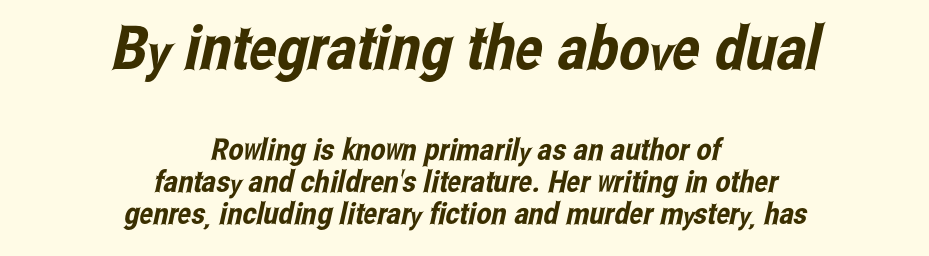
The line texture is even and compact thanks to regular tracking. Letters rest on an invisible, unmarked baseline. Horizontal bands of white between lines are thin slivers. Neither beginnings nor endings align; midpoints do.
